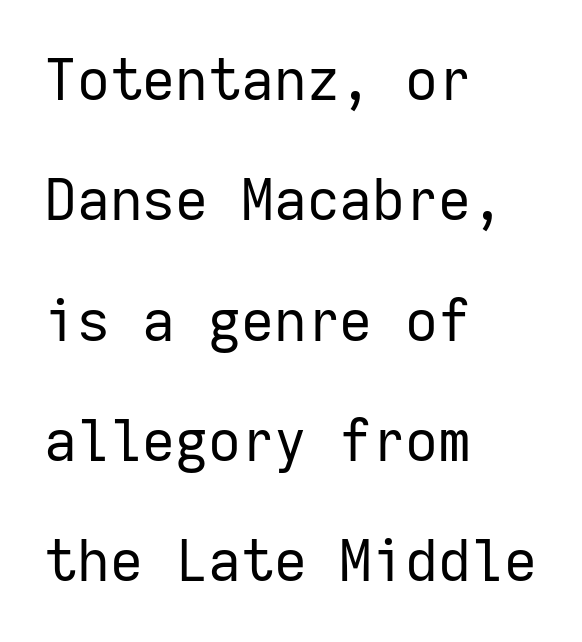
{"serif": "no", "italic": "no", "bold": "no", "weight": "regular", "width": "normal", "stroke_contrast": "low", "x_height": "medium", "monospaced": "yes", "underline": "no", "align": "left", "line_spacing": "loose", "line_spacing_ratio": 2.11, "letter_spacing": "normal", "letter_spacing_em": 0.0, "glyph_px": 57}
